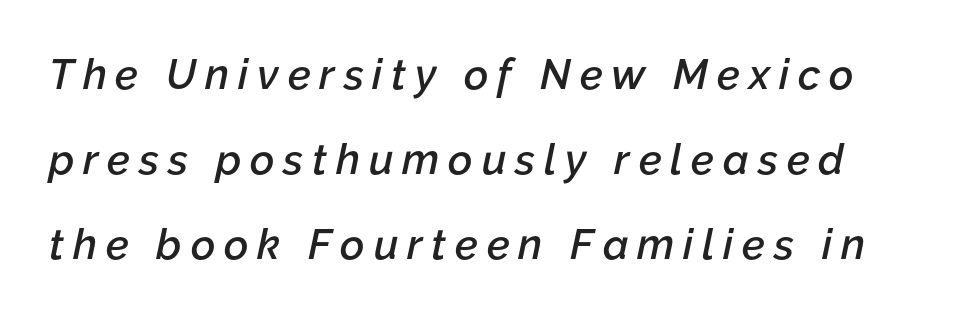
Leading: increased. Looks like regular typesetting: each glyph gets only the width it needs. This is moderately heavy type, rendered in semibold. Rendered with sloped, italic letterforms. The words here are not underlined. Substantial extra tracking has been applied to these lines.
